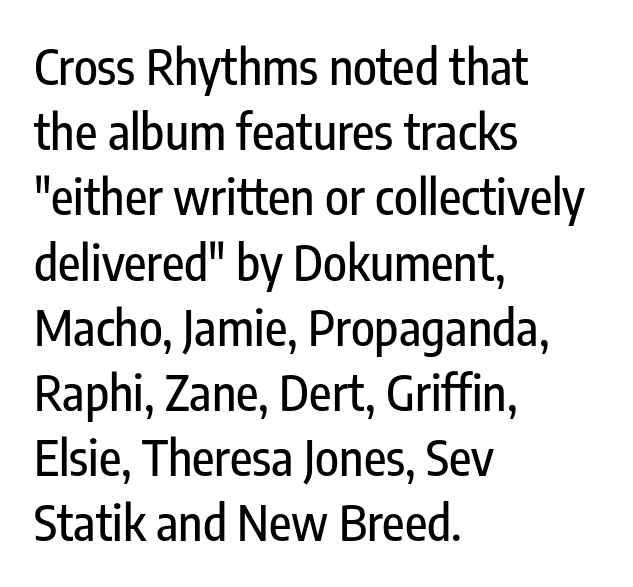
Q: Is the text italic (slanted)? A: No, it is upright.
Q: Is the typeface a serif or a sans-serif typeface? A: Sans-serif.
Q: Is the text underlined? A: No.
Q: How is the paragraph aligned? A: Left-aligned.
Q: Is the spacing between letters normal or unusually wide? A: Normal.
Q: Is the spacing between lines tight, normal or loose? A: Normal.
Q: Width (condensed, normal, or wide)? A: Condensed.
Q: Stroke contrast? A: Low.
Q: x-height? A: Medium.
Q: Monospaced? A: No.
